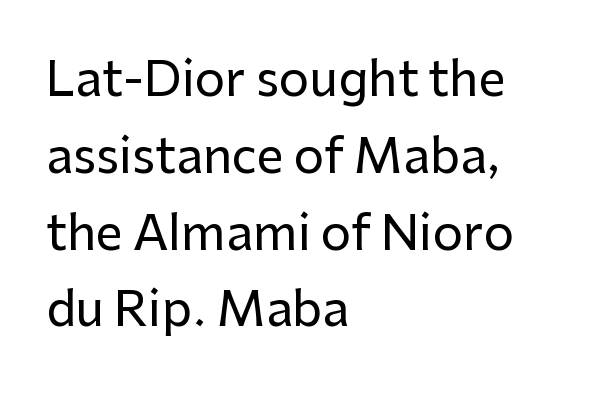
Q: Is the text italic (slanted)? A: No, it is upright.
Q: Is the typeface a serif or a sans-serif typeface? A: Sans-serif.
Q: Is the text underlined? A: No.
Q: How is the paragraph aligned? A: Left-aligned.
Q: Is the spacing between letters normal or unusually wide? A: Normal.
Q: Is the spacing between lines tight, normal or loose? A: Normal.
Q: Width (condensed, normal, or wide)? A: Normal.
Q: Stroke contrast? A: Low.
Q: x-height? A: Medium.
Q: Monospaced? A: No.
